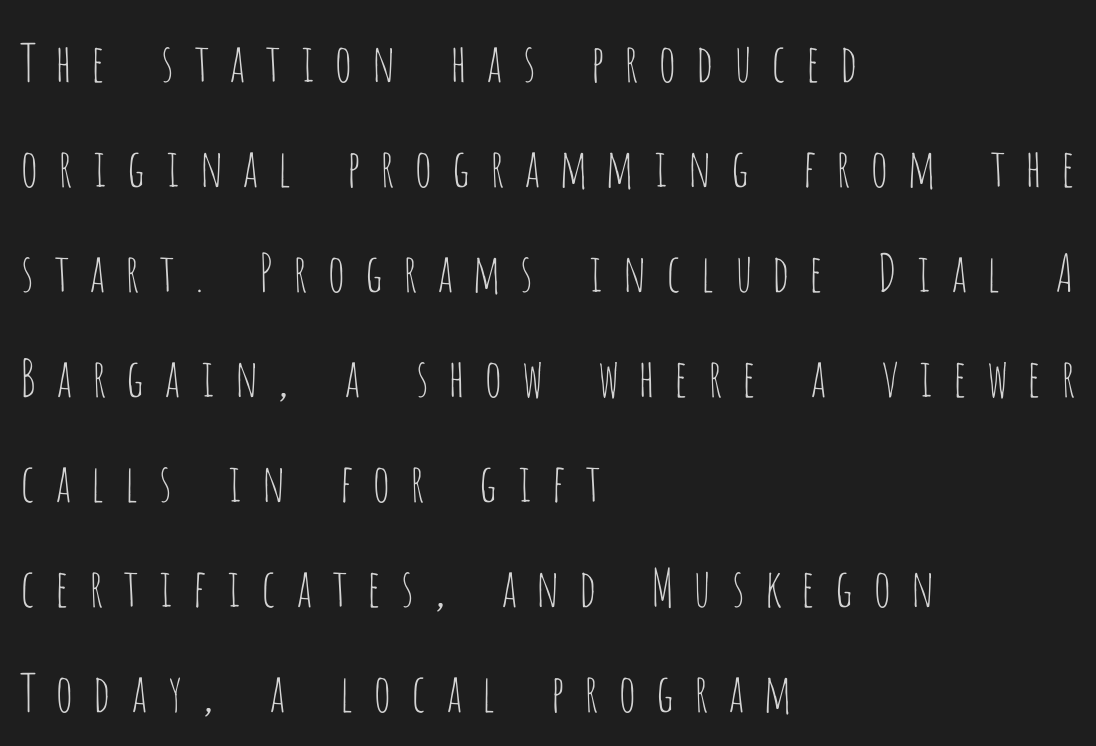
Unlike italic type, these characters show no tilt at all. Each row of text sits above clean, open space. Each new line begins a long way beneath the previous one. The font family rendered here belongs to the sans-serif group. Stroke mass is kept to a normal reading level or below.
